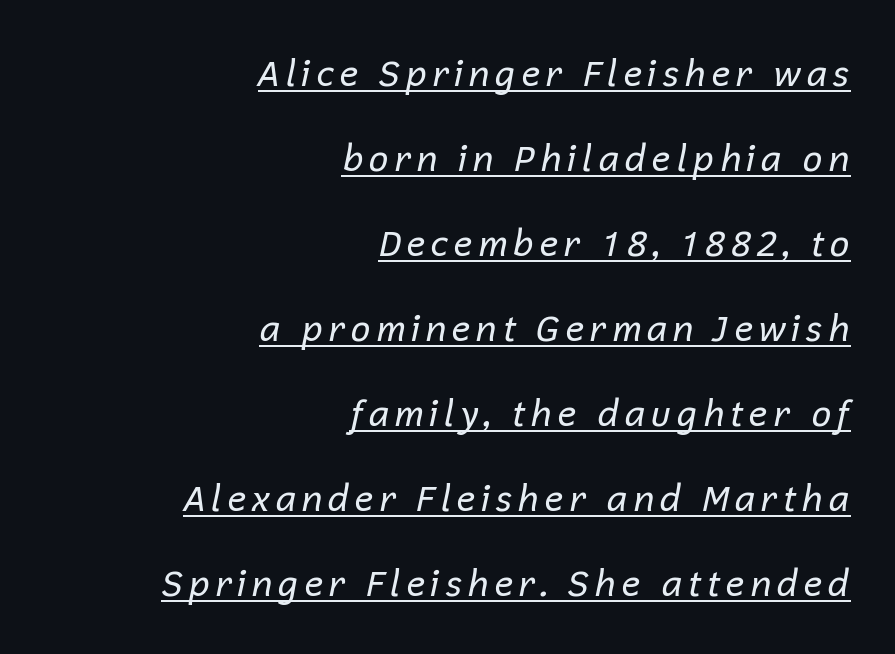
When letters slant like this, we call the style italic. Looks like regular typesetting: each glyph gets only the width it needs. Does a line run under the words? Yes, clearly. The typeface has the unassuming heft of standard copy or less.
